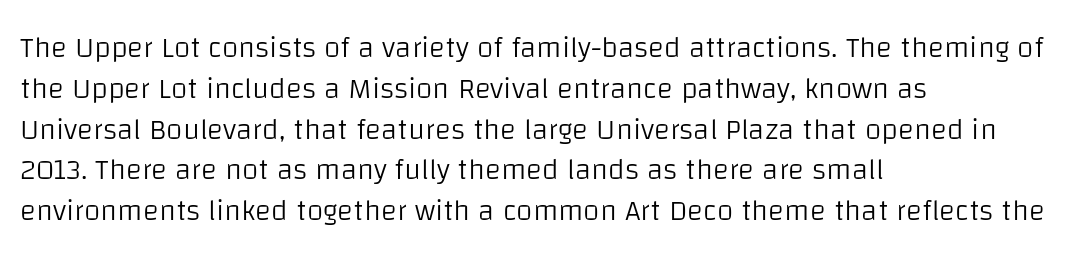
Each letter's strokes conclude bluntly, with no projecting serifs. Compared with typical paragraphs, the rows here are spaced about the same. The tracking reads as untouched default to a designer's eye. No chunkiness to these letters — they're not bold.
